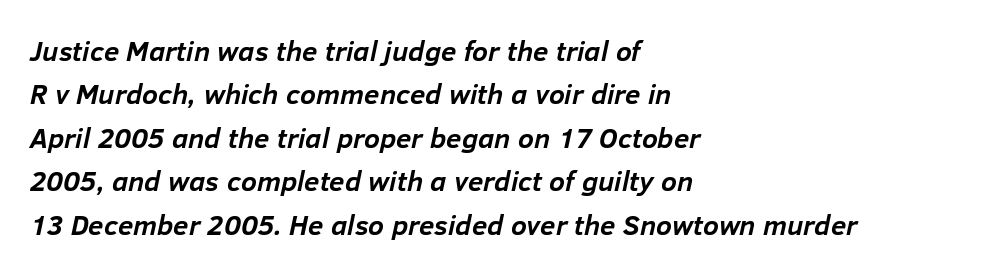
Q: Is the text bold? A: Yes.
Q: Is the text italic (slanted)? A: Yes, it leans right by about 12 degrees.
Q: Is the text underlined? A: No.
Q: How is the paragraph aligned? A: Left-aligned.
Q: Is the spacing between letters normal or unusually wide? A: Normal.
Q: Is the spacing between lines tight, normal or loose? A: Normal.
Q: Width (condensed, normal, or wide)? A: Normal.
Q: Stroke contrast? A: Low.
Q: x-height? A: Medium.
Q: Monospaced? A: No.
